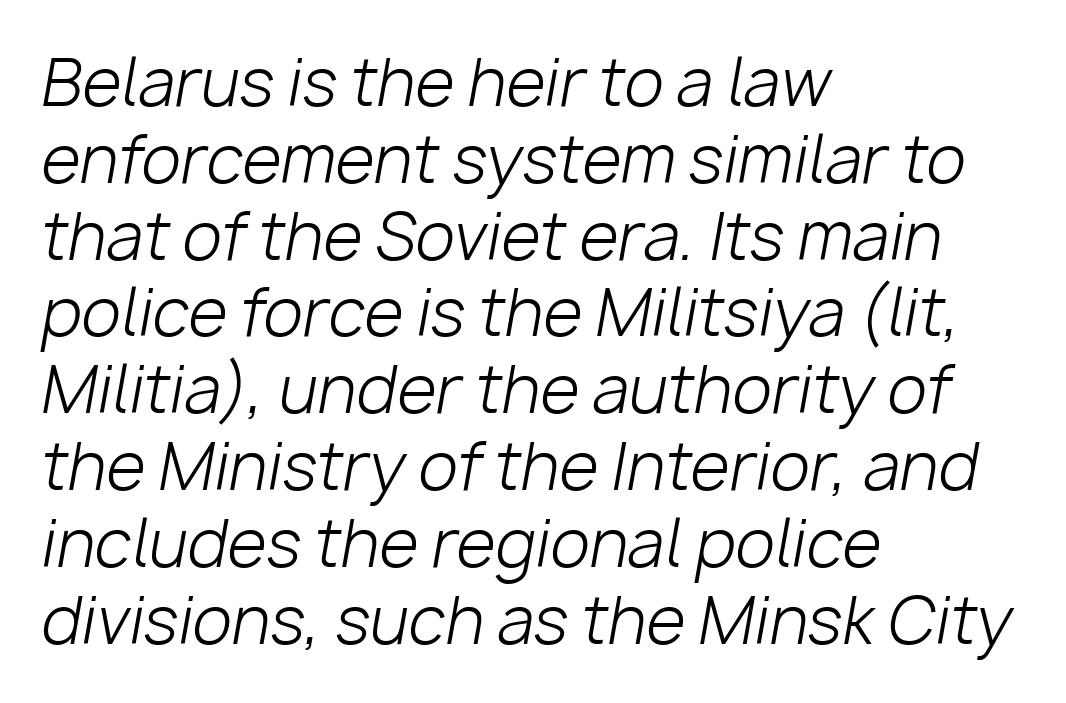
{"italic": "yes", "lean": "right", "slant_degrees": 10, "bold": "no", "weight": "light", "width": "normal", "stroke_contrast": "low", "x_height": "medium", "monospaced": "no", "underline": "no", "align": "left", "line_spacing_ratio": 1.2, "letter_spacing": "normal", "letter_spacing_em": 0.0, "glyph_px": 64}
